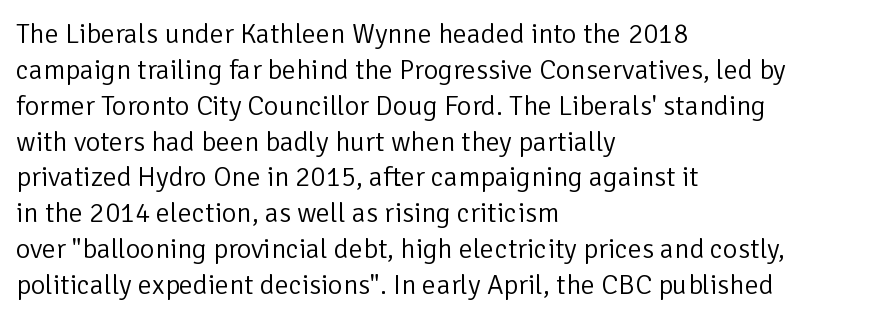
{"serif": "no", "italic": "no", "bold": "no", "weight": "light", "width": "normal", "stroke_contrast": "low", "x_height": "medium", "monospaced": "no", "underline": "no", "align": "left", "line_spacing": "normal", "line_spacing_ratio": 1.28, "letter_spacing": "normal", "letter_spacing_em": 0.0, "glyph_px": 28}
